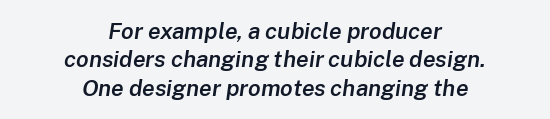
These lines are centered, leaving both edges ragged. What stands out about the letter spacing? Nothing — it is the standard amount. This sample uses an oblique cut, with every glyph tilted off the vertical. Only glyphs here, with clear space below each row. Stroke thickness is moderately raised; the sample reads as semibold.
